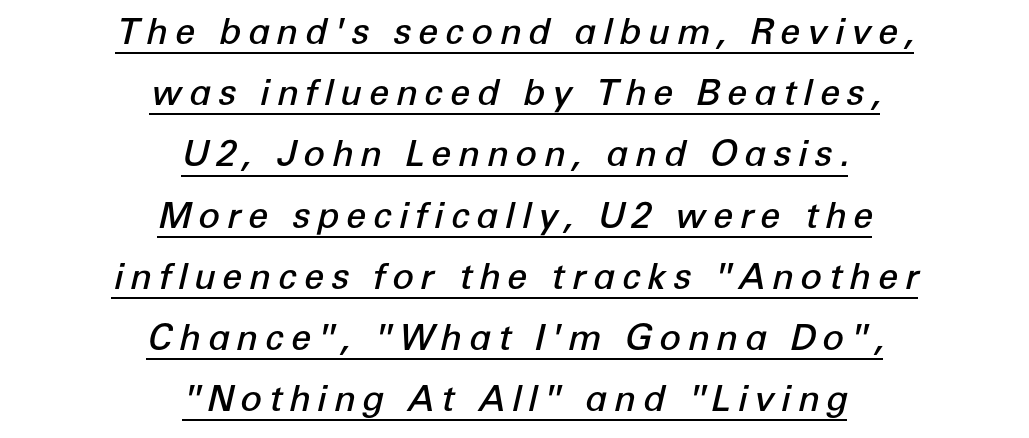
Q: Is the text bold? A: Semi-bold.
Q: Is the text italic (slanted)? A: Yes, it leans right by about 12 degrees.
Q: Is the text underlined? A: Yes.
Q: How is the paragraph aligned? A: Centered.
Q: Is the spacing between lines tight, normal or loose? A: Normal.
Q: Width (condensed, normal, or wide)? A: Normal.
Q: Stroke contrast? A: Low.
Q: x-height? A: Medium.
Q: Monospaced? A: No.
